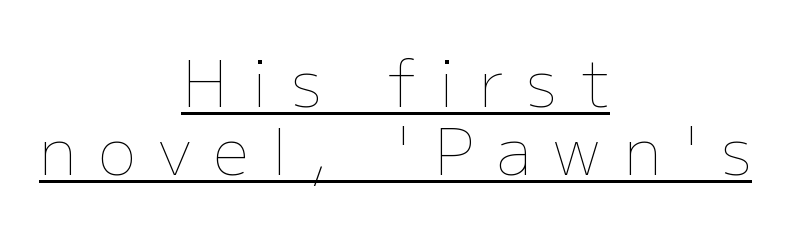
Q: Is the text bold? A: No.
Q: Is the text italic (slanted)? A: No, it is upright.
Q: Is the text underlined? A: Yes.
Q: How is the paragraph aligned? A: Centered.
Q: Is the spacing between letters normal or unusually wide? A: Unusually wide.
Q: Is the spacing between lines tight, normal or loose? A: Tight.
Q: Width (condensed, normal, or wide)? A: Normal.
Q: Stroke contrast? A: Low.
Q: x-height? A: Medium.
Q: Monospaced? A: No.
